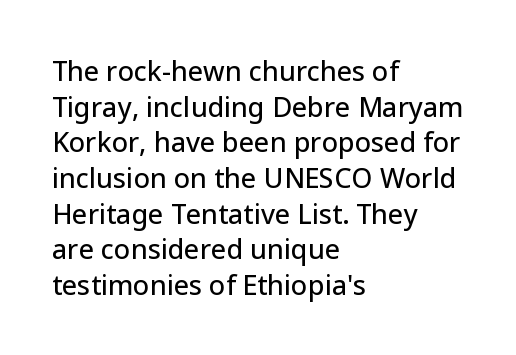
{"italic": "no", "underline": "no", "align": "left", "line_spacing": "normal", "line_spacing_ratio": 1.32, "letter_spacing": "normal", "letter_spacing_em": 0.0, "glyph_px": 27}
